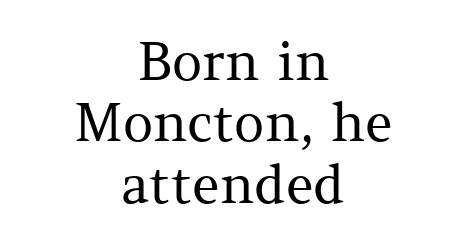
A clean baseline with only descenders dipping below it. These lines are composed in type with serifs. A student would call this center alignment; a typographer would say set centered. Varying glyph widths throughout — classic text-font behaviour. Students, note that the glyphs here touch the page at normal intervals. The strokes are not fattened; the text isn't bold.
